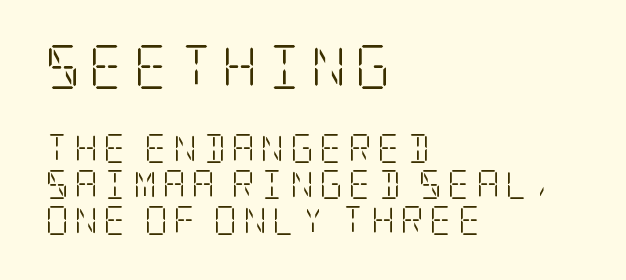
Q: Is the text bold? A: No.
Q: Is the text italic (slanted)? A: No, it is upright.
Q: Is the typeface a serif or a sans-serif typeface? A: Serif.
Q: Is the text underlined? A: No.
Q: How is the paragraph aligned? A: Left-aligned.
Q: Which block of text is set in a larger size, the first (top) or the second (bottom)? A: The first (top) one.
Q: Width (condensed, normal, or wide)? A: Condensed.
Q: Stroke contrast? A: Low.
Q: x-height? A: Large.
